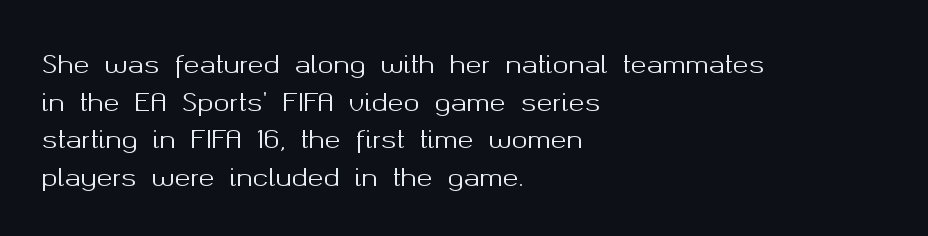
The image shows 24 px text type, upright; set left-aligned, normal line spacing (1.57x), normal letter spacing, not underlined.
